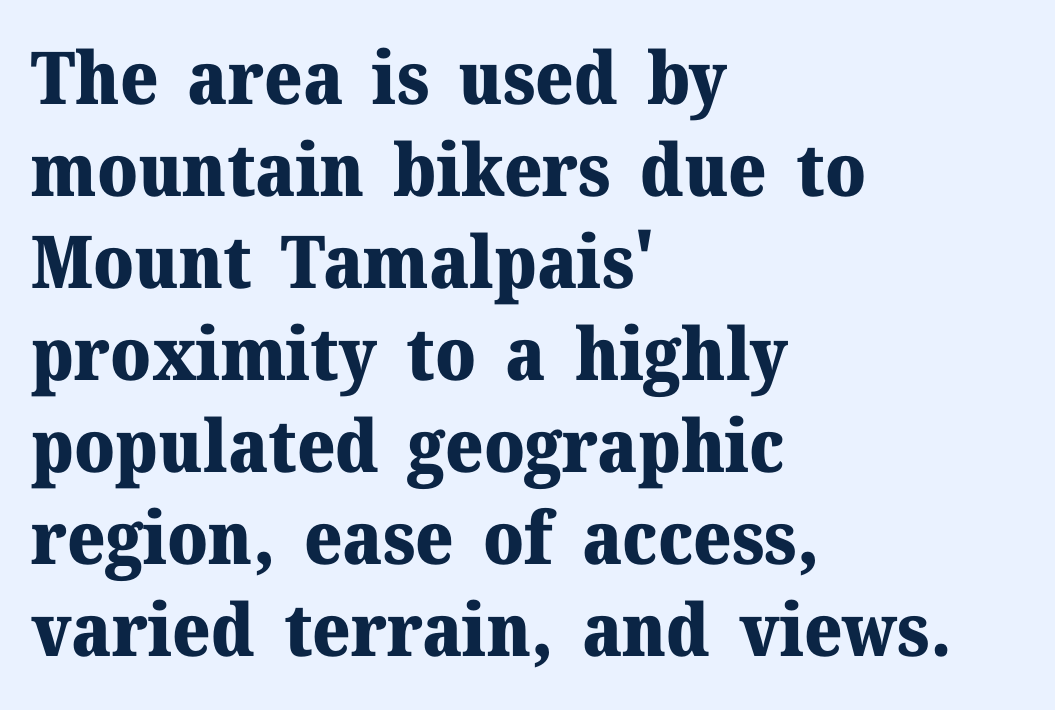
{"serif": "yes", "italic": "no", "bold": "yes", "weight": "heavy", "width": "normal", "stroke_contrast": "medium", "x_height": "medium", "monospaced": "no", "underline": "no", "align": "left", "line_spacing": "normal", "line_spacing_ratio": 1.26, "letter_spacing": "normal", "letter_spacing_em": 0.0, "glyph_px": 73}
